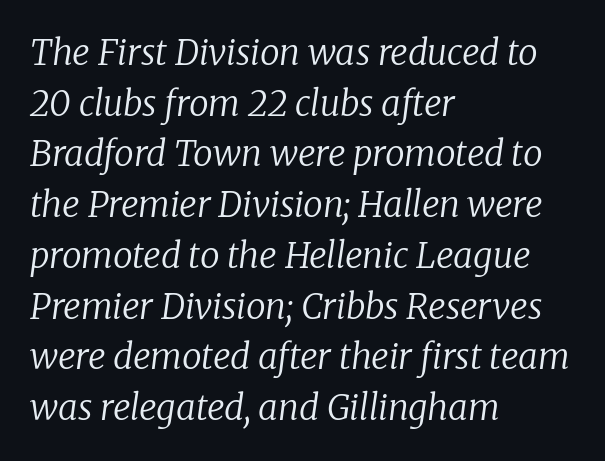
{"serif": "yes", "italic": "yes", "lean": "right", "slant_degrees": 8, "bold": "no", "weight": "regular", "width": "normal", "stroke_contrast": "low", "x_height": "medium", "monospaced": "no", "underline": "no", "align": "left", "line_spacing": "normal", "line_spacing_ratio": 1.45, "letter_spacing": "normal", "letter_spacing_em": 0.0, "glyph_px": 35}
